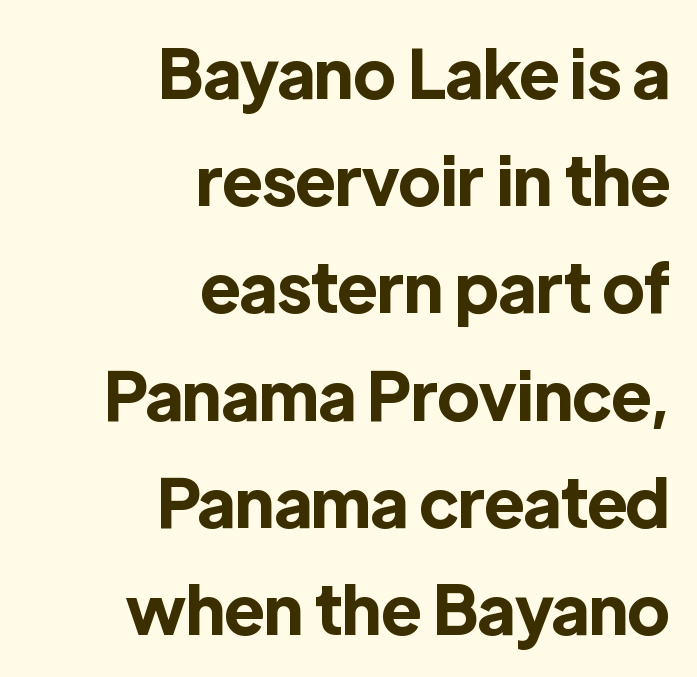
The text block is weighted toward the right margin, trailing off unevenly leftward. Think of a printed novel: that variable character pitch is what you see here. Any mark beneath the type? The region is blank. Plenty of ink on the page — the face is bold.
